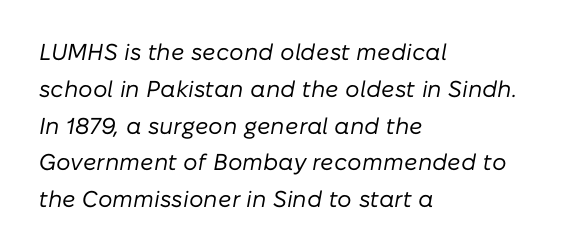
The lines are quadded left. Each row of text sits above clean, open space. Letters have the restrained weight of plain body copy at most. The font's italic variant was chosen for this text.
